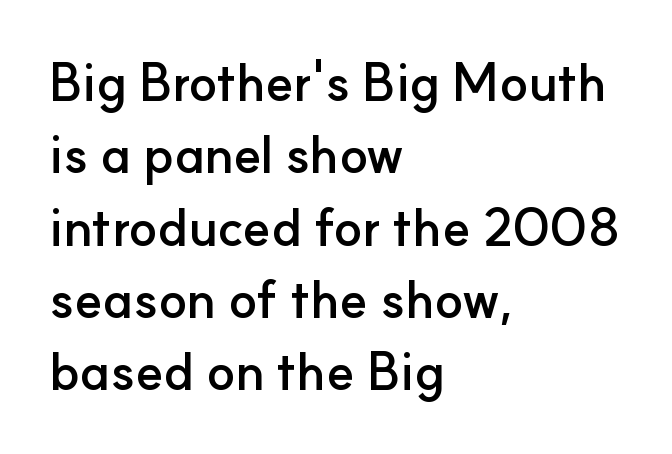
{"serif": "no", "italic": "no", "bold": "yes", "weight": "semibold", "width": "normal", "stroke_contrast": "low", "x_height": "small", "monospaced": "no", "underline": "no", "align": "left", "line_spacing": "normal", "line_spacing_ratio": 1.39, "letter_spacing": "normal", "letter_spacing_em": 0.0, "glyph_px": 52}
